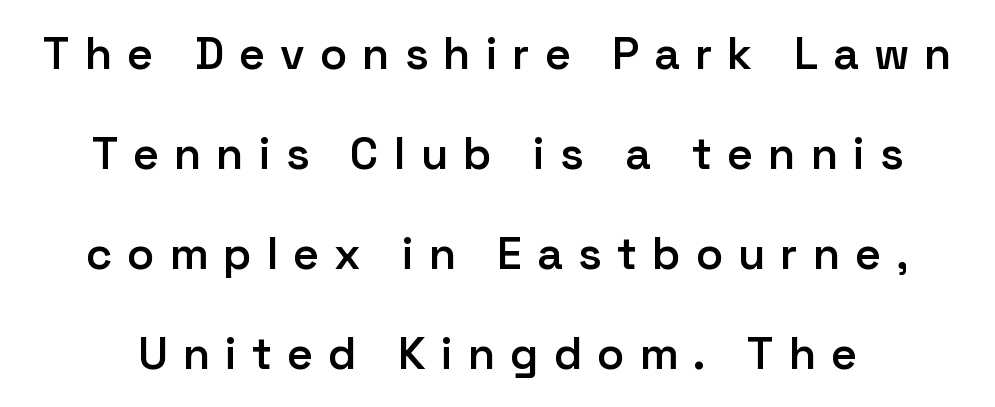
Check under the words: just untouched page. Rendered with straight, roman letterforms. Bold? Not quite — semibold, heavier than regular but stopping short. To sum up the face: it is a sans, with no serifs. The letters advance in unequal steps, a hallmark of proportional type.
